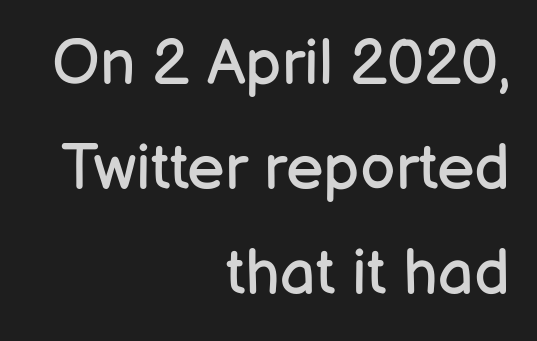
The image shows 63 px regular-weight sans-serif type, upright; set right-aligned, normal line spacing (1.67x), normal letter spacing, not underlined; low stroke contrast and a medium x-height.
